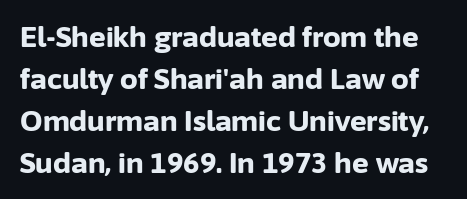
Examine the stroke ends and you'll find no serifs. Students, note that the glyphs here touch the page at normal intervals. Unlike italic type, these characters show no tilt at all. How heavy is the stroke? Heavy — this is a bold. Decoration check: the copy has no underline. Successive baselines arrive at the customary interval.
